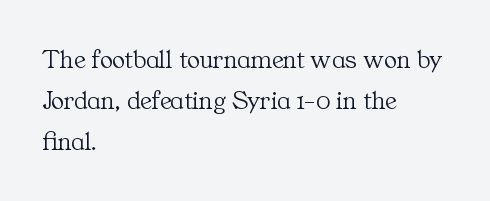
Q: Is the text bold? A: No.
Q: Is the text italic (slanted)? A: No, it is upright.
Q: Is the text underlined? A: No.
Q: How is the paragraph aligned? A: Left-aligned.
Q: Is the spacing between letters normal or unusually wide? A: Normal.
Q: Is the spacing between lines tight, normal or loose? A: Normal.
